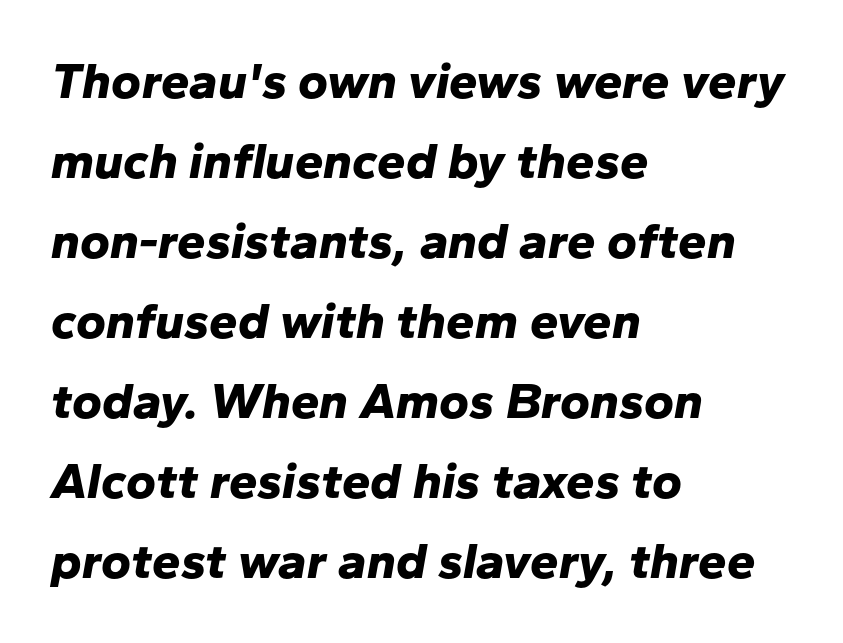
The image shows 51 px bold type, italic (leaning right); set left-aligned, normal line spacing (1.57x), normal letter spacing, not underlined; low stroke contrast and a medium x-height.
